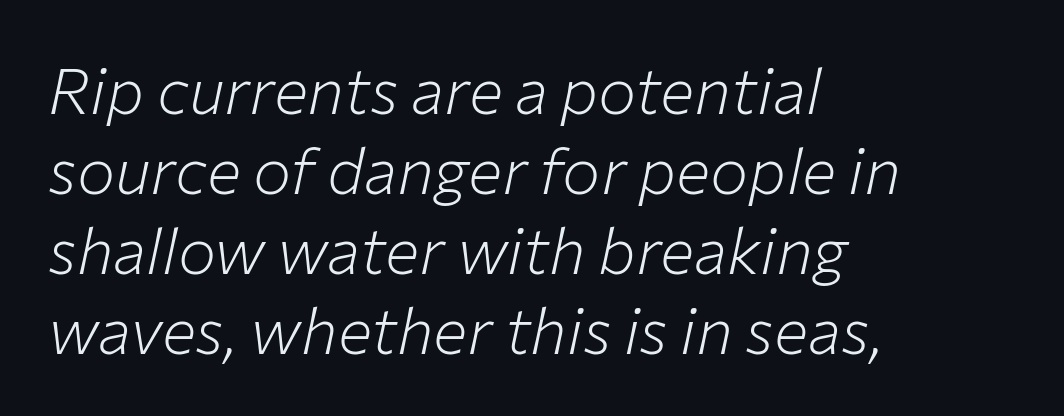
The image shows 64 px light type, italic (leaning right); set left-aligned, normal line spacing (1.25x), normal letter spacing, not underlined; low stroke contrast and a medium x-height.
